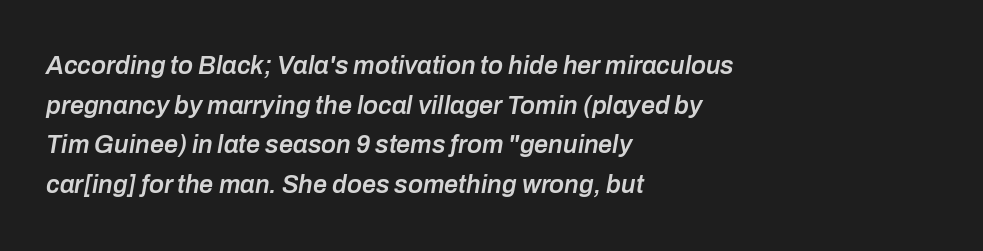
{"italic": "yes", "lean": "right", "slant_degrees": 10, "bold": "semi", "underline": "no", "align": "left", "line_spacing": "normal", "line_spacing_ratio": 1.59, "letter_spacing": "normal", "letter_spacing_em": 0.0, "glyph_px": 25}
